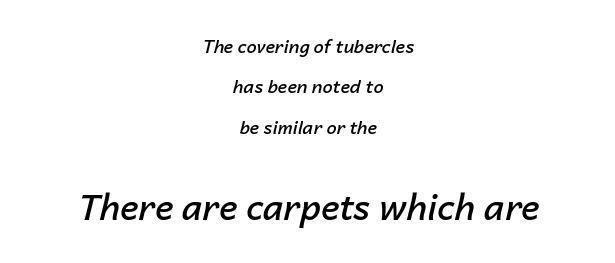
{"italic": "yes", "lean": "right", "slant_degrees": 14, "bold": "semi", "weight": "semibold", "width": "normal", "stroke_contrast": "low", "x_height": "medium", "monospaced": "no", "underline": "no", "align": "center", "line_spacing": "loose", "line_spacing_ratio": 2.25, "letter_spacing": "normal", "letter_spacing_em": 0.0, "larger_block": "second", "size_ratio": 1.94, "glyph_px": 35}
